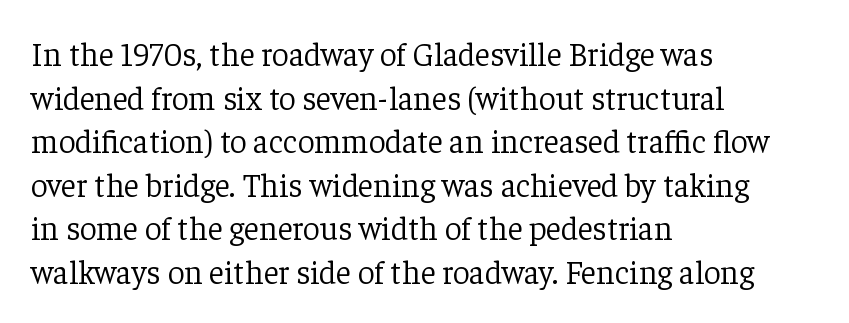
The image shows 33 px light serif type, upright; set left-aligned, normal line spacing (1.32x), normal letter spacing, not underlined; low stroke contrast and a medium x-height.
